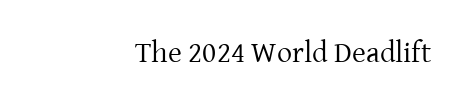
The image shows 30 px regular-weight serif type, upright; set normal letter spacing, not underlined; low stroke contrast and a medium x-height.
